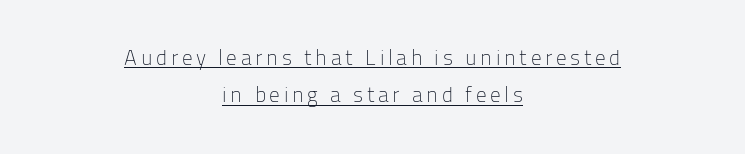
The image shows 21 px text type, upright; set centered, line spacing 1.78x, underlined.
